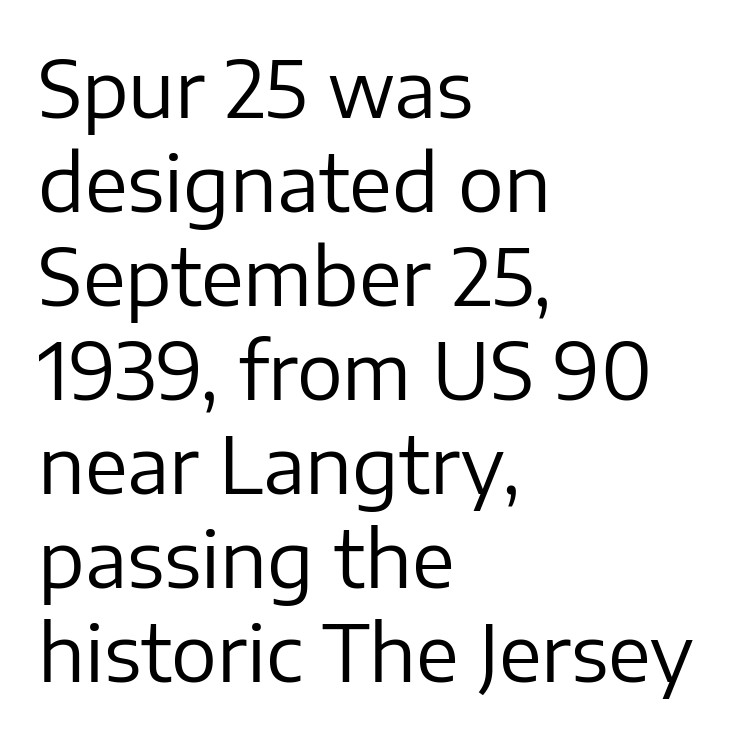
The image shows 77 px regular-weight sans-serif type, upright; set left-aligned, line spacing 1.22x, normal letter spacing, not underlined; low stroke contrast and a medium x-height.
